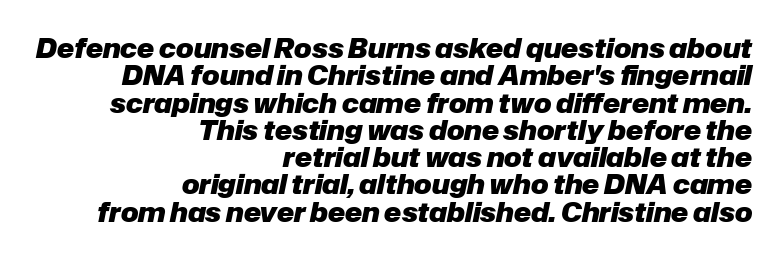
The image shows 26 px bold type, italic (leaning right); set right-aligned, tight line spacing (1.05x), normal letter spacing, not underlined.
